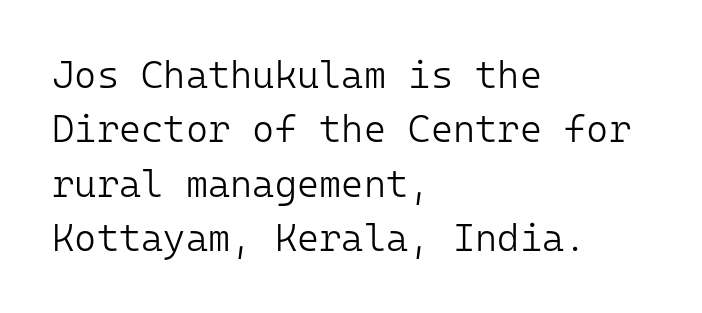
The image shows 38 px light sans-serif type, upright, monospaced; set left-aligned, normal line spacing (1.43x), normal letter spacing, not underlined; low stroke contrast and a medium x-height.
